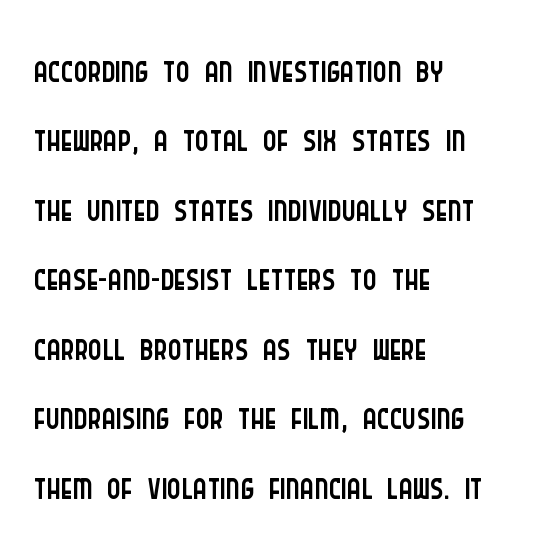
The image shows 53 px light, condensed sans-serif type, upright; set left-aligned, normal line spacing (1.31x), normal letter spacing, not underlined; low stroke contrast and a large x-height.
